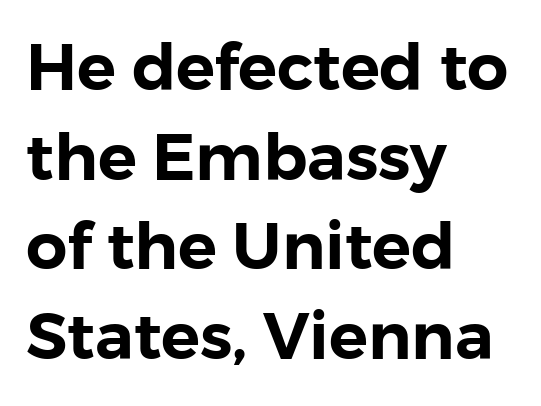
The image shows 65 px sans-serif type, upright; set left-aligned, normal line spacing (1.38x), normal letter spacing, not underlined; low stroke contrast and a medium x-height.
